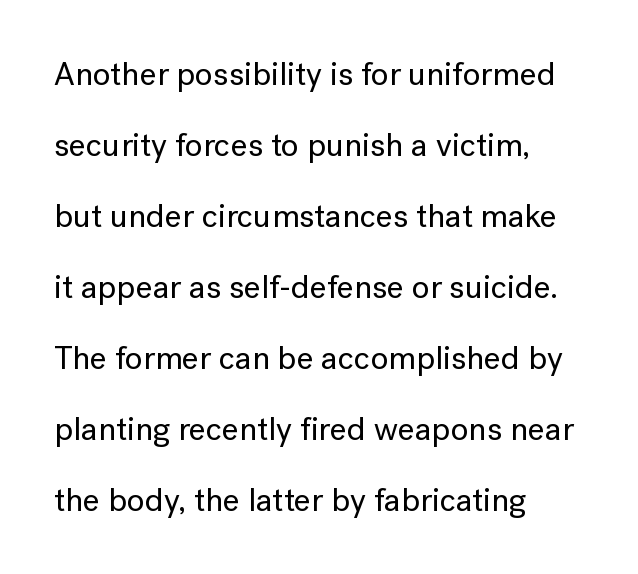
Q: Is the text italic (slanted)? A: No, it is upright.
Q: Is the typeface a serif or a sans-serif typeface? A: Sans-serif.
Q: Is the text underlined? A: No.
Q: How is the paragraph aligned? A: Left-aligned.
Q: Is the spacing between letters normal or unusually wide? A: Normal.
Q: Is the spacing between lines tight, normal or loose? A: Loose.
Q: Width (condensed, normal, or wide)? A: Normal.
Q: Stroke contrast? A: Low.
Q: x-height? A: Medium.
Q: Monospaced? A: No.
